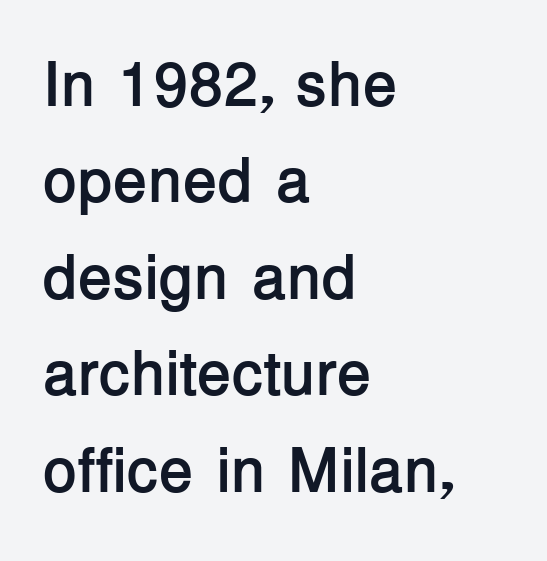
Q: Is the text bold? A: Yes.
Q: Is the text italic (slanted)? A: No, it is upright.
Q: Is the typeface a serif or a sans-serif typeface? A: Sans-serif.
Q: Is the text underlined? A: No.
Q: How is the paragraph aligned? A: Left-aligned.
Q: Is the spacing between letters normal or unusually wide? A: Normal.
Q: Is the spacing between lines tight, normal or loose? A: Normal.
Q: Width (condensed, normal, or wide)? A: Normal.
Q: Stroke contrast? A: Low.
Q: x-height? A: Medium.
Q: Monospaced? A: No.
